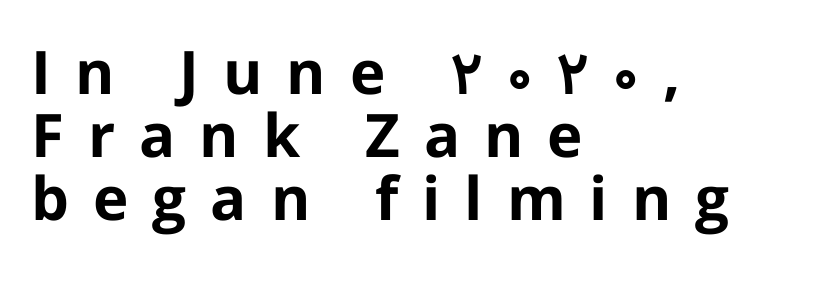
The image shows 60 px bold sans-serif type, upright; set left-aligned, tight line spacing (1.05x), unusually wide letter spacing (+0.4 em), not underlined; low stroke contrast and a medium x-height.
